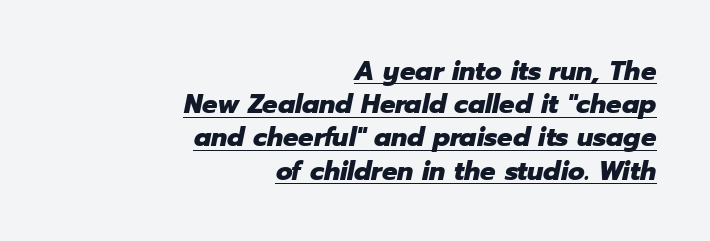
The image shows 27 px bold type, italic (leaning right); set right-aligned, line spacing 1.23x, normal letter spacing, underlined.
